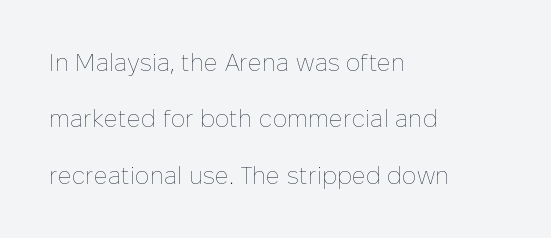
{"italic": "no", "bold": "no", "underline": "no", "align": "left", "line_spacing": "loose", "line_spacing_ratio": 2.35, "letter_spacing": "normal", "letter_spacing_em": 0.0, "glyph_px": 24}
